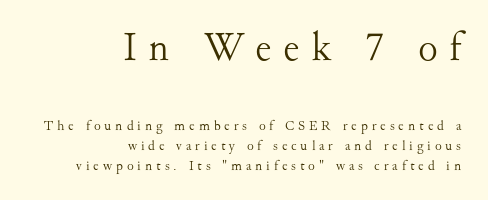
Q: Is the text bold? A: No.
Q: Is the text italic (slanted)? A: No, it is upright.
Q: Is the typeface a serif or a sans-serif typeface? A: Serif.
Q: Is the text underlined? A: No.
Q: How is the paragraph aligned? A: Right-aligned.
Q: Is the spacing between letters normal or unusually wide? A: Unusually wide.
Q: Is the spacing between lines tight, normal or loose? A: Normal.
Q: Which block of text is set in a larger size, the first (top) or the second (bottom)? A: The first (top) one.
Q: Width (condensed, normal, or wide)? A: Normal.
Q: Stroke contrast? A: Medium.
Q: x-height? A: Small.
Q: Monospaced? A: No.
